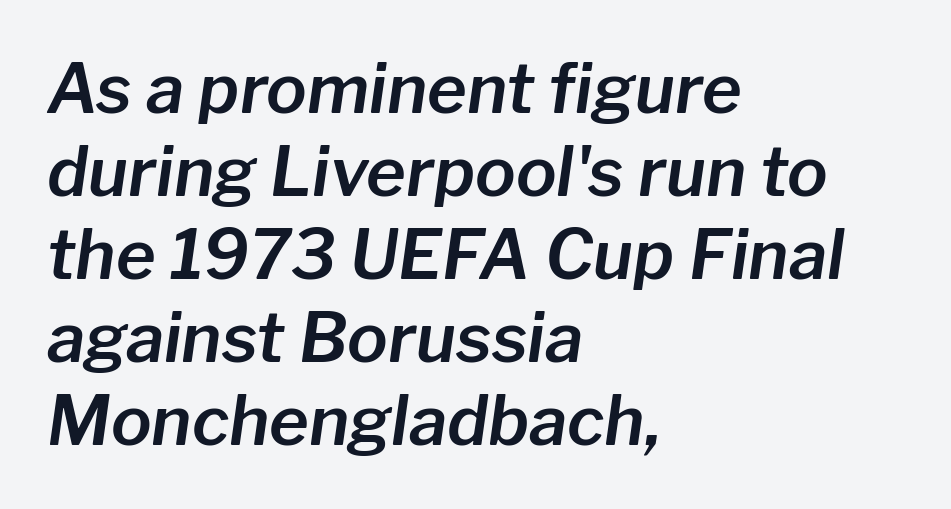
Descenders are the only things crossing below the line. Spacing verdict: proportional, widths tailored to each character. Compared with typical body copy, the letter spacing here is the same. The text carries the slant typical of an italic or oblique font. Each line starts at the same left margin while the right side varies.
